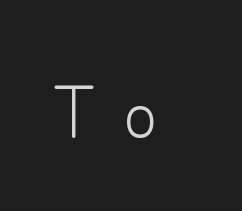
Is the type heavy? It reads as light-to-regular instead. The foot of each line stays bare and open. The designer went with a sans here, leaving each stem footless. The font's upright variant was chosen for this text. A typesetter would call this proportional, since set widths differ per character.
